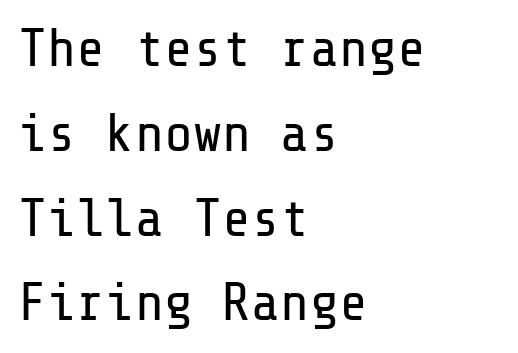
The image shows 54 px regular-weight sans-serif type, upright; set left-aligned, normal line spacing (1.57x), normal letter spacing, not underlined; low stroke contrast and a medium x-height.
